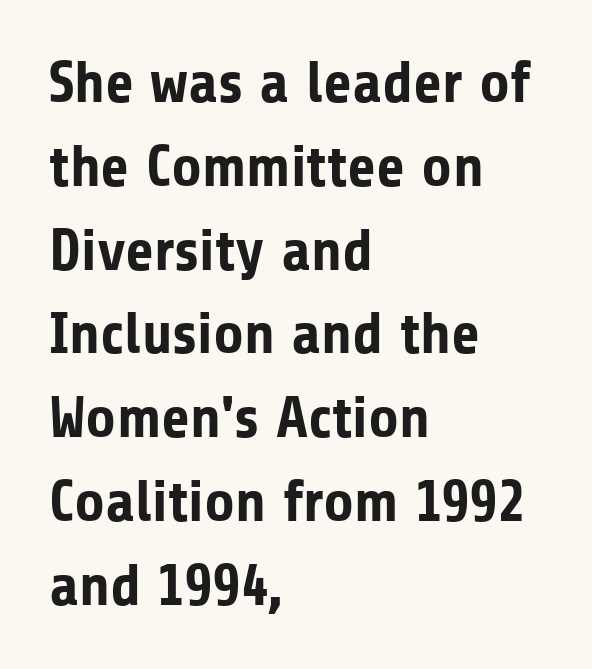
Q: Is the text bold? A: Yes.
Q: Is the text italic (slanted)? A: No, it is upright.
Q: Is the typeface a serif or a sans-serif typeface? A: Sans-serif.
Q: Is the text underlined? A: No.
Q: How is the paragraph aligned? A: Left-aligned.
Q: Is the spacing between letters normal or unusually wide? A: Normal.
Q: Is the spacing between lines tight, normal or loose? A: Normal.
Q: Width (condensed, normal, or wide)? A: Normal.
Q: Stroke contrast? A: Low.
Q: x-height? A: Medium.
Q: Monospaced? A: No.
